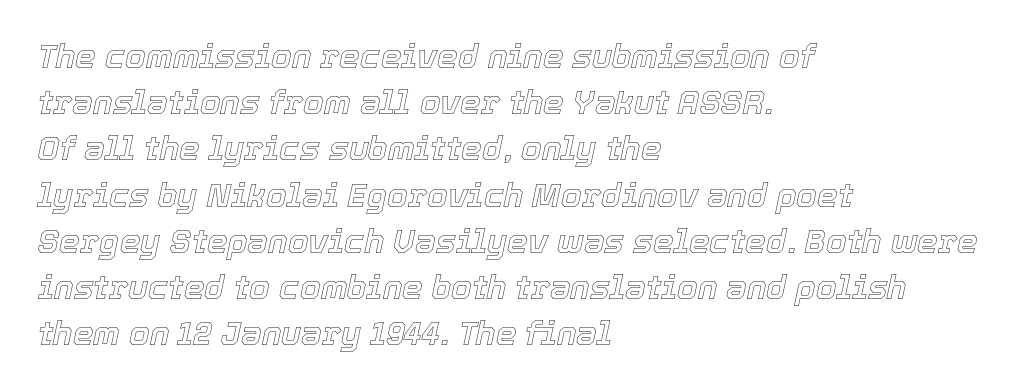
{"italic": "yes", "lean": "right", "slant_degrees": 12, "width": "normal", "x_height": "medium", "monospaced": "no", "underline": "no", "align": "left", "line_spacing": "normal", "line_spacing_ratio": 1.4, "letter_spacing": "normal", "letter_spacing_em": 0.0, "glyph_px": 33}
